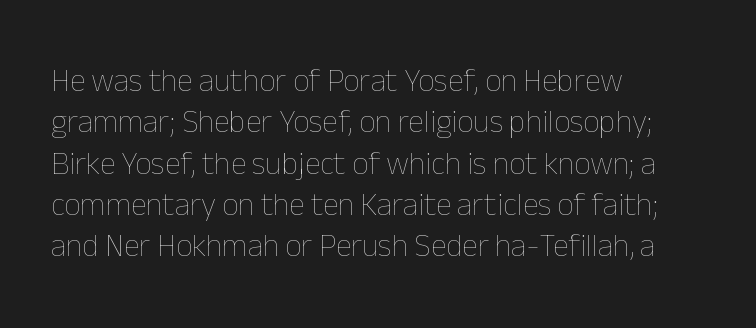
The image shows 32 px thin type, upright; set left-aligned, normal line spacing (1.29x), normal letter spacing, not underlined; low stroke contrast and a medium x-height.
